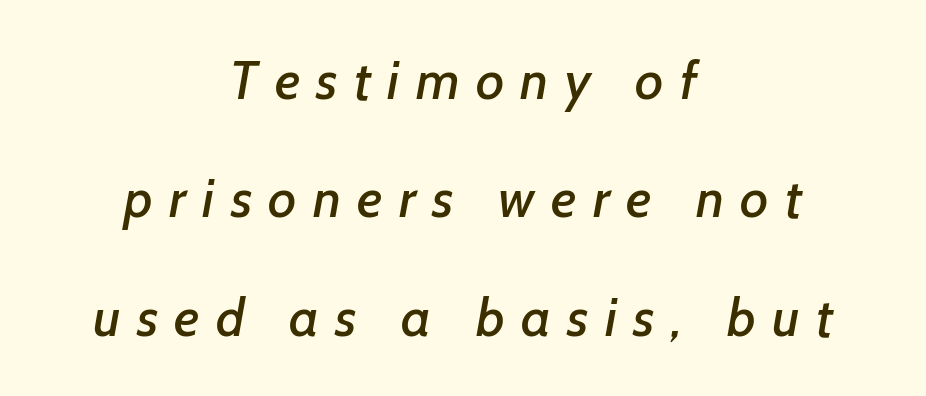
{"serif": "no", "width": "normal", "stroke_contrast": "low", "x_height": "medium", "monospaced": "no", "underline": "no", "align": "center", "line_spacing": "loose", "line_spacing_ratio": 2.19, "letter_spacing": "wide", "letter_spacing_em": 0.3, "glyph_px": 54}
